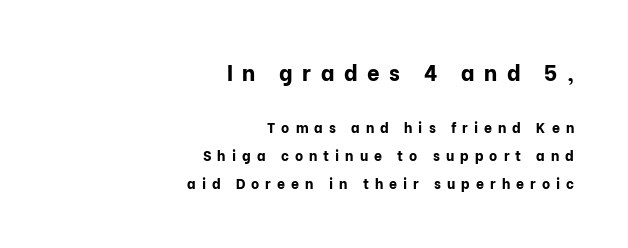
The emphasis by scale lands on block number one, above. The tracking reads as deliberately expanded to a designer's eye. In terms of posture, this sample is upright. Compared with typical paragraphs, the rows here are farther apart.
